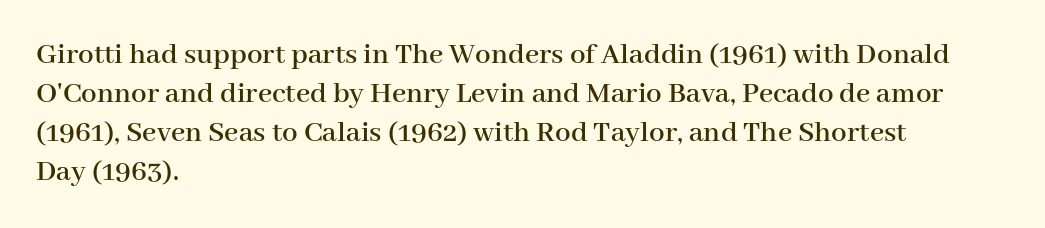
Q: Is the text italic (slanted)? A: No, it is upright.
Q: Is the typeface a serif or a sans-serif typeface? A: Serif.
Q: Is the text underlined? A: No.
Q: How is the paragraph aligned? A: Left-aligned.
Q: Is the spacing between letters normal or unusually wide? A: Normal.
Q: Is the spacing between lines tight, normal or loose? A: Normal.
Q: Width (condensed, normal, or wide)? A: Normal.
Q: Stroke contrast? A: High.
Q: x-height? A: Medium.
Q: Monospaced? A: No.
